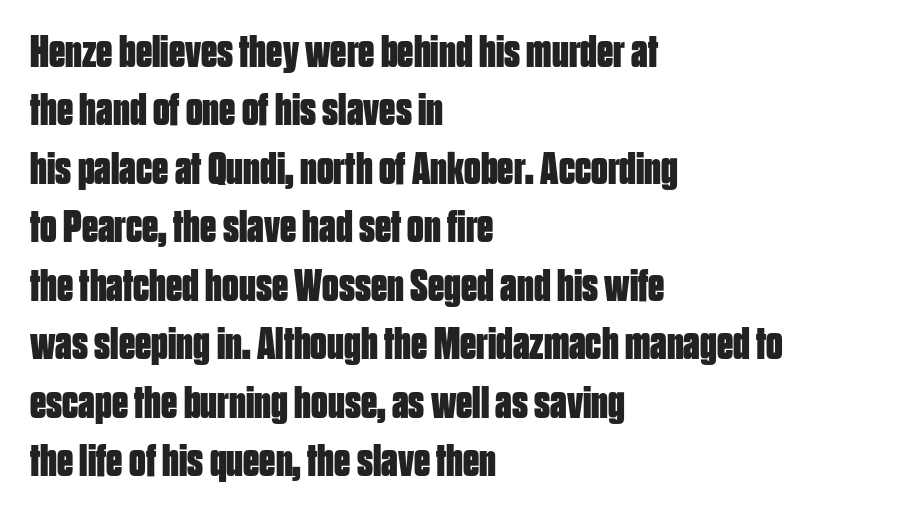
Q: Is the text bold? A: Yes.
Q: Is the text italic (slanted)? A: No, it is upright.
Q: Is the typeface a serif or a sans-serif typeface? A: Sans-serif.
Q: Is the text underlined? A: No.
Q: How is the paragraph aligned? A: Left-aligned.
Q: Is the spacing between letters normal or unusually wide? A: Normal.
Q: Is the spacing between lines tight, normal or loose? A: Normal.
Q: Width (condensed, normal, or wide)? A: Condensed.
Q: Stroke contrast? A: Low.
Q: x-height? A: Large.
Q: Monospaced? A: No.
